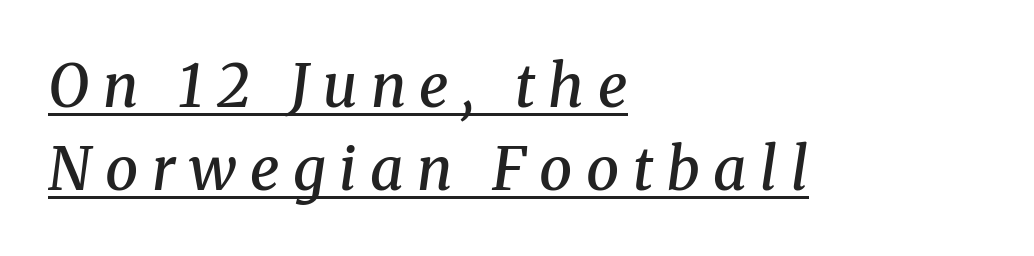
The image shows 59 px semibold serif type, italic (leaning right); set left-aligned, normal line spacing (1.41x), unusually wide letter spacing (+0.23 em), underlined; medium stroke contrast and a medium x-height.
